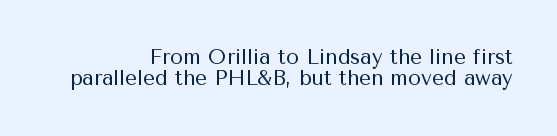
The paragraph has a hard right edge and a soft left edge. These lines keep a tight, regular rhythm from letter to letter. Weight class: somewhere from thin through regular. The specimen reads as upright at a glance. Cramped leading.
